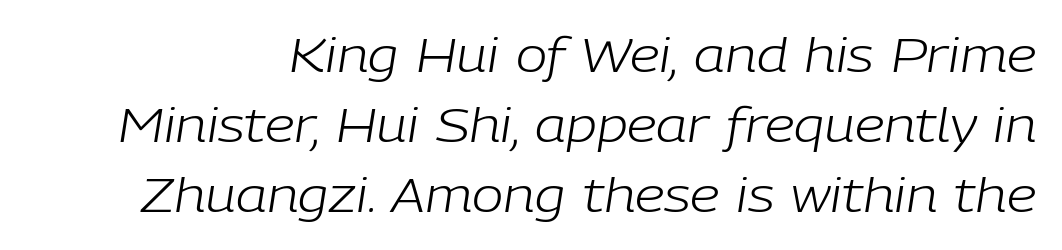
{"italic": "yes", "lean": "right", "slant_degrees": 9, "bold": "no", "weight": "light", "width": "normal", "stroke_contrast": "low", "x_height": "medium", "monospaced": "no", "underline": "no", "line_spacing": "normal", "line_spacing_ratio": 1.49, "letter_spacing": "normal", "letter_spacing_em": 0.0, "glyph_px": 47}
